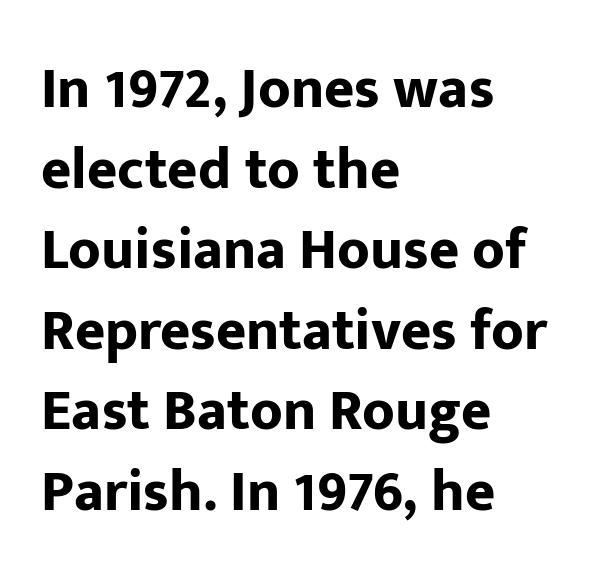
The image shows 58 px bold sans-serif type, upright; set left-aligned, normal line spacing (1.39x), normal letter spacing, not underlined; low stroke contrast and a medium x-height.
